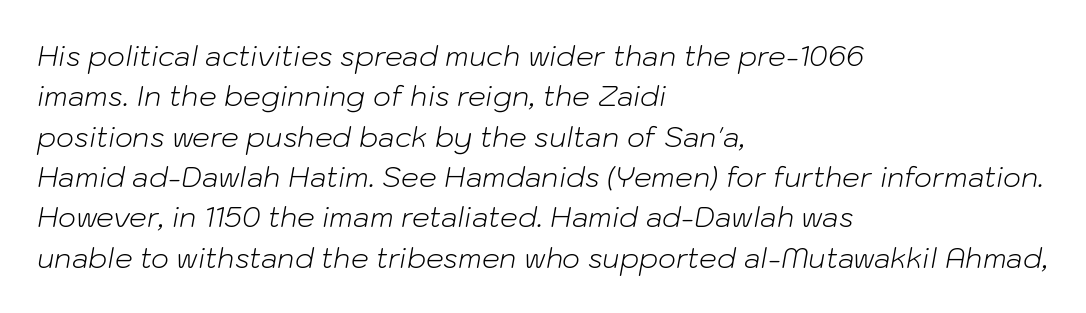
Q: Is the text bold? A: No.
Q: Is the text italic (slanted)? A: Yes, it leans right by about 10 degrees.
Q: Is the text underlined? A: No.
Q: How is the paragraph aligned? A: Left-aligned.
Q: Is the spacing between letters normal or unusually wide? A: Normal.
Q: Is the spacing between lines tight, normal or loose? A: Normal.
Q: Width (condensed, normal, or wide)? A: Normal.
Q: Stroke contrast? A: Low.
Q: x-height? A: Medium.
Q: Monospaced? A: No.
